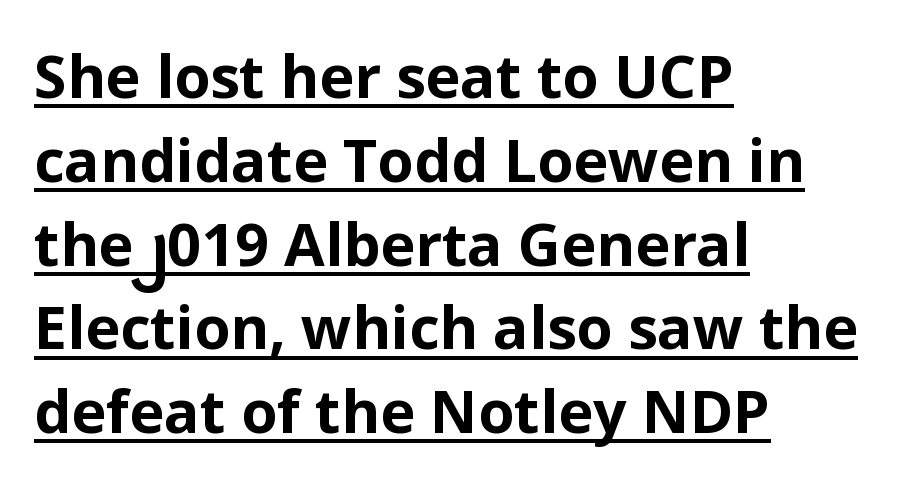
The image shows 59 px bold sans-serif type, upright; set left-aligned, normal line spacing (1.42x), normal letter spacing, underlined; low stroke contrast and a medium x-height.
